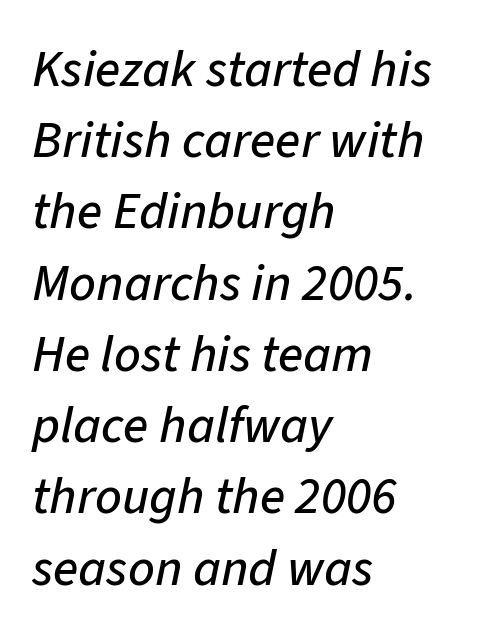
The image shows 52 px text type, italic (leaning right); set left-aligned, normal line spacing (1.37x), normal letter spacing, not underlined; low stroke contrast and a medium x-height.
